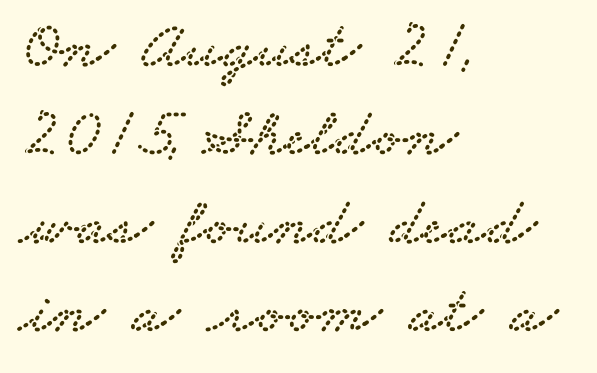
Alignment: flush left. Descender tails drop into unmarked territory. The rows are spaced the way most documents space them. Character widths vary here, with narrow letters taking less room than wide ones.
